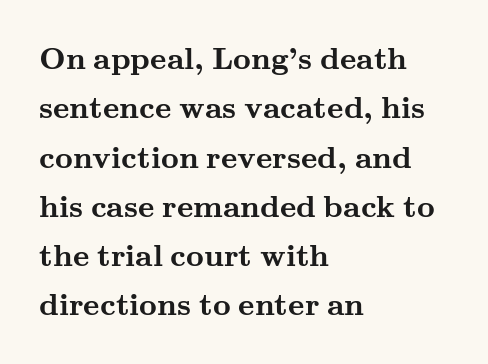
The image shows 31 px semibold, wide serif type, upright; set left-aligned, normal line spacing (1.59x), normal letter spacing, not underlined; medium stroke contrast and a small x-height.
